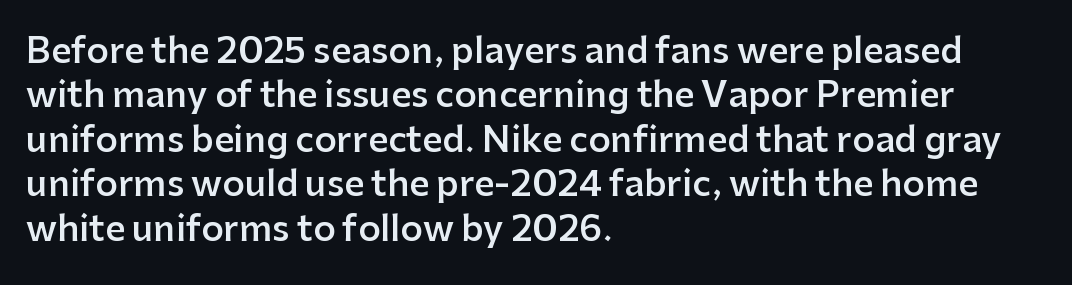
In CSS terms this would be text-align: left. The passage shown is semibold, sitting just below true bold. The typeface chosen for these lines omits serifs. Glance below the letters and you will spot only blank space.
